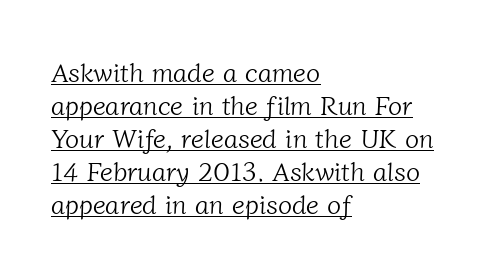
Q: Is the text bold? A: No.
Q: Is the text underlined? A: Yes.
Q: How is the paragraph aligned? A: Left-aligned.
Q: Is the spacing between letters normal or unusually wide? A: Normal.
Q: Is the spacing between lines tight, normal or loose? A: Normal.
